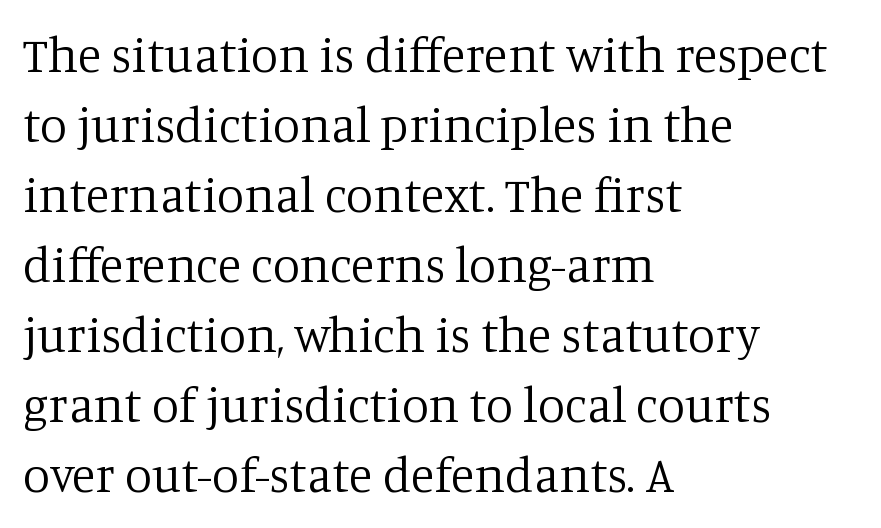
Q: Is the text bold? A: No.
Q: Is the text italic (slanted)? A: No, it is upright.
Q: Is the typeface a serif or a sans-serif typeface? A: Serif.
Q: Is the text underlined? A: No.
Q: How is the paragraph aligned? A: Left-aligned.
Q: Is the spacing between letters normal or unusually wide? A: Normal.
Q: Is the spacing between lines tight, normal or loose? A: Normal.
Q: Width (condensed, normal, or wide)? A: Normal.
Q: Stroke contrast? A: Low.
Q: x-height? A: Large.
Q: Monospaced? A: No.
